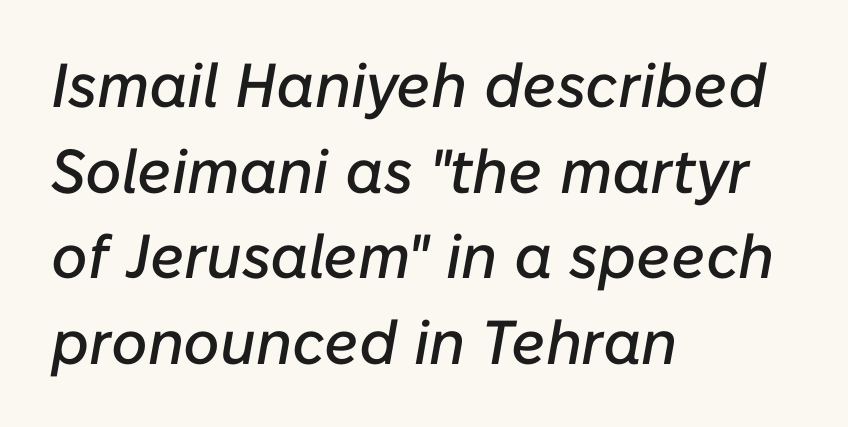
Q: Is the text italic (slanted)? A: Yes, it leans right by about 10 degrees.
Q: Is the text underlined? A: No.
Q: How is the paragraph aligned? A: Left-aligned.
Q: Is the spacing between letters normal or unusually wide? A: Normal.
Q: Is the spacing between lines tight, normal or loose? A: Normal.
Q: Width (condensed, normal, or wide)? A: Normal.
Q: Stroke contrast? A: Low.
Q: x-height? A: Medium.
Q: Monospaced? A: No.
